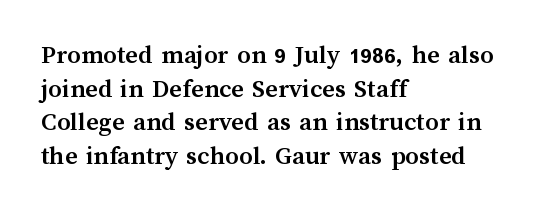
Q: Is the text bold? A: Yes.
Q: Is the text italic (slanted)? A: No, it is upright.
Q: Is the text underlined? A: No.
Q: How is the paragraph aligned? A: Left-aligned.
Q: Is the spacing between letters normal or unusually wide? A: Normal.
Q: Is the spacing between lines tight, normal or loose? A: Normal.
